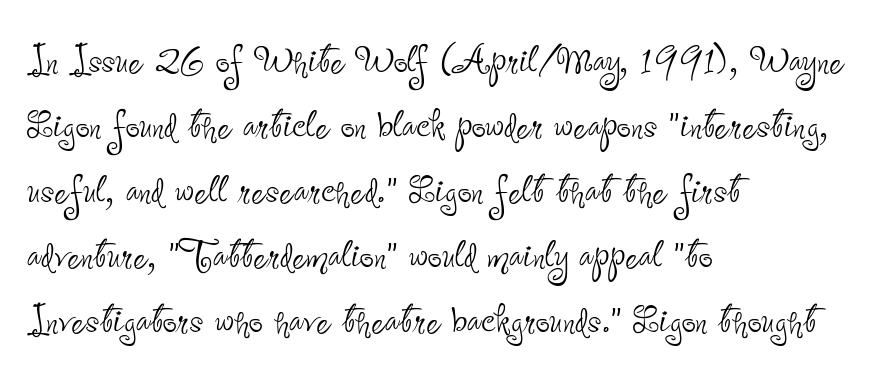
Q: Is the text bold? A: No.
Q: Is the text italic (slanted)? A: Yes.
Q: Is the typeface a serif or a sans-serif typeface? A: Sans-serif.
Q: Is the text underlined? A: No.
Q: How is the paragraph aligned? A: Left-aligned.
Q: Is the spacing between letters normal or unusually wide? A: Normal.
Q: Is the spacing between lines tight, normal or loose? A: Normal.
Q: Width (condensed, normal, or wide)? A: Condensed.
Q: Stroke contrast? A: Low.
Q: x-height? A: Small.
Q: Monospaced? A: No.
